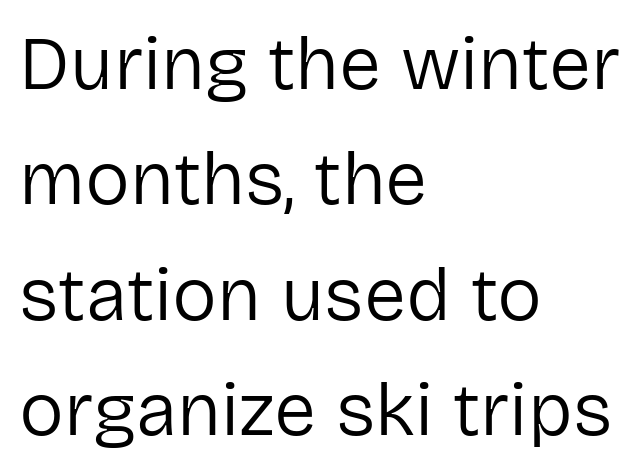
{"serif": "no", "italic": "no", "bold": "no", "weight": "regular", "width": "normal", "stroke_contrast": "low", "x_height": "medium", "monospaced": "no", "underline": "no", "align": "left", "line_spacing": "normal", "line_spacing_ratio": 1.54, "letter_spacing": "normal", "letter_spacing_em": 0.0, "glyph_px": 75}
